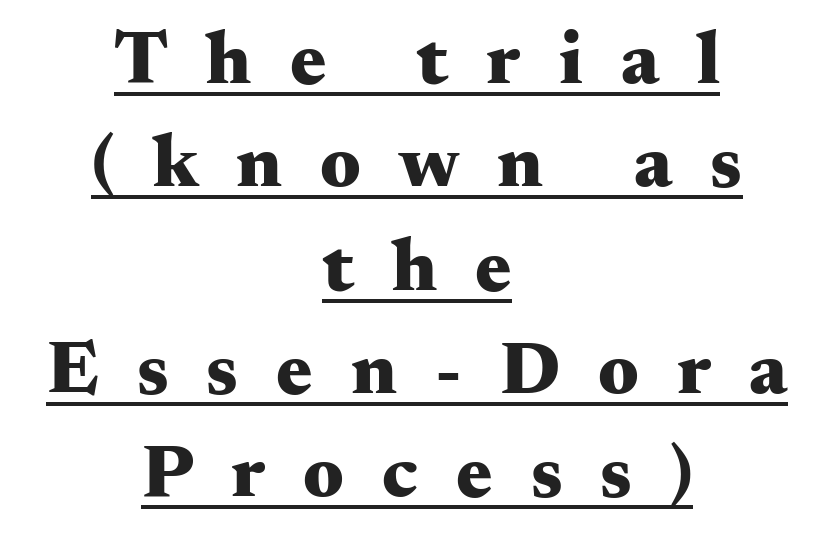
{"serif": "yes", "italic": "no", "bold": "yes", "weight": "heavy", "width": "wide", "stroke_contrast": "medium", "x_height": "small", "monospaced": "no", "underline": "yes", "align": "center", "line_spacing": "normal", "line_spacing_ratio": 1.36, "letter_spacing": "wide", "letter_spacing_em": 0.5, "glyph_px": 76}
